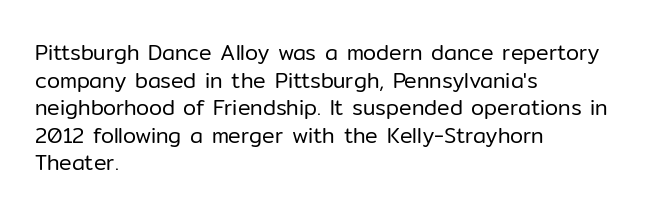
Q: Is the text bold? A: No.
Q: Is the text italic (slanted)? A: No, it is upright.
Q: Is the text underlined? A: No.
Q: How is the paragraph aligned? A: Left-aligned.
Q: Is the spacing between letters normal or unusually wide? A: Normal.
Q: Is the spacing between lines tight, normal or loose? A: Normal.
